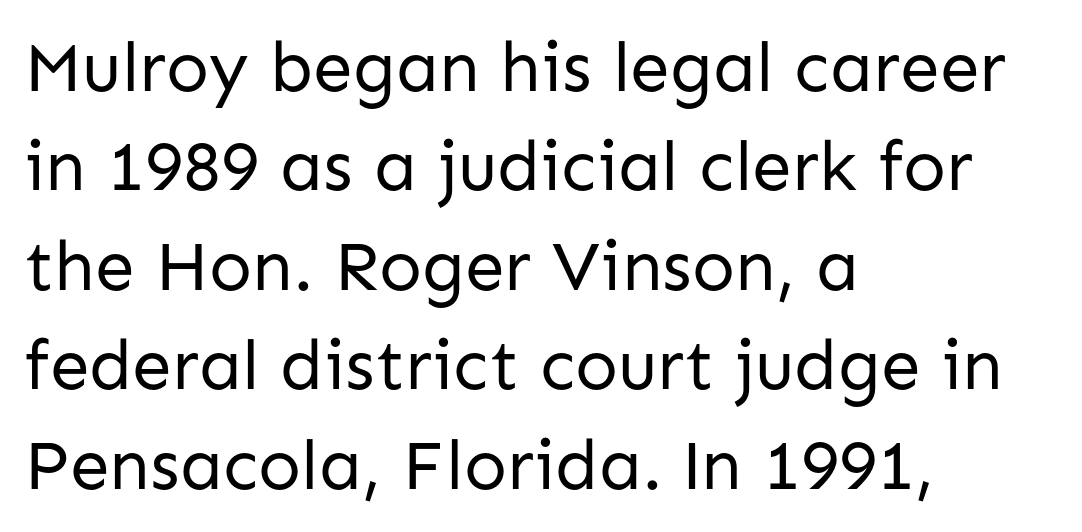
Q: Is the text bold? A: No.
Q: Is the text italic (slanted)? A: No, it is upright.
Q: Is the typeface a serif or a sans-serif typeface? A: Sans-serif.
Q: Is the text underlined? A: No.
Q: How is the paragraph aligned? A: Left-aligned.
Q: Is the spacing between letters normal or unusually wide? A: Normal.
Q: Is the spacing between lines tight, normal or loose? A: Normal.
Q: Width (condensed, normal, or wide)? A: Normal.
Q: Stroke contrast? A: Low.
Q: x-height? A: Medium.
Q: Monospaced? A: No.
